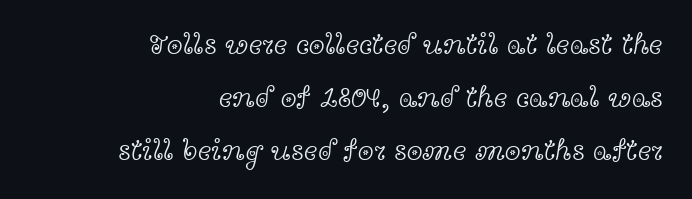
Q: Is the text bold? A: No.
Q: Is the text italic (slanted)? A: Yes.
Q: Is the typeface a serif or a sans-serif typeface? A: Serif.
Q: Is the text underlined? A: No.
Q: How is the paragraph aligned? A: Right-aligned.
Q: Is the spacing between letters normal or unusually wide? A: Normal.
Q: Width (condensed, normal, or wide)? A: Wide.
Q: x-height? A: Medium.
Q: Monospaced? A: No.
